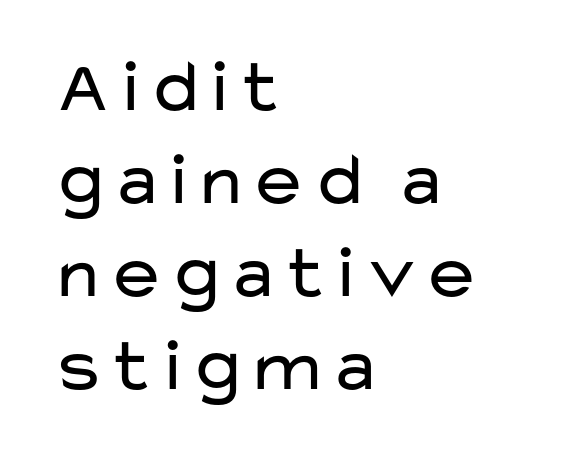
Q: Is the text bold? A: No.
Q: Is the text italic (slanted)? A: No, it is upright.
Q: Is the typeface a serif or a sans-serif typeface? A: Sans-serif.
Q: Is the text underlined? A: No.
Q: How is the paragraph aligned? A: Left-aligned.
Q: Is the spacing between letters normal or unusually wide? A: Normal.
Q: Width (condensed, normal, or wide)? A: Wide.
Q: Stroke contrast? A: Low.
Q: x-height? A: Medium.
Q: Monospaced? A: No.
